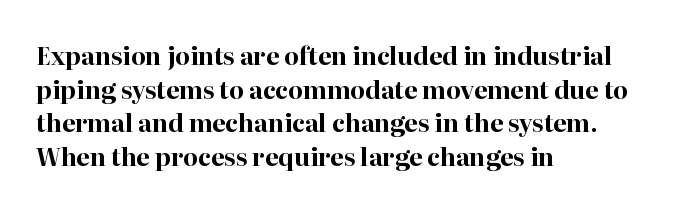
{"italic": "no", "bold": "yes", "underline": "no", "align": "left", "line_spacing": "normal", "line_spacing_ratio": 1.4, "letter_spacing": "normal", "letter_spacing_em": 0.0, "glyph_px": 24}
